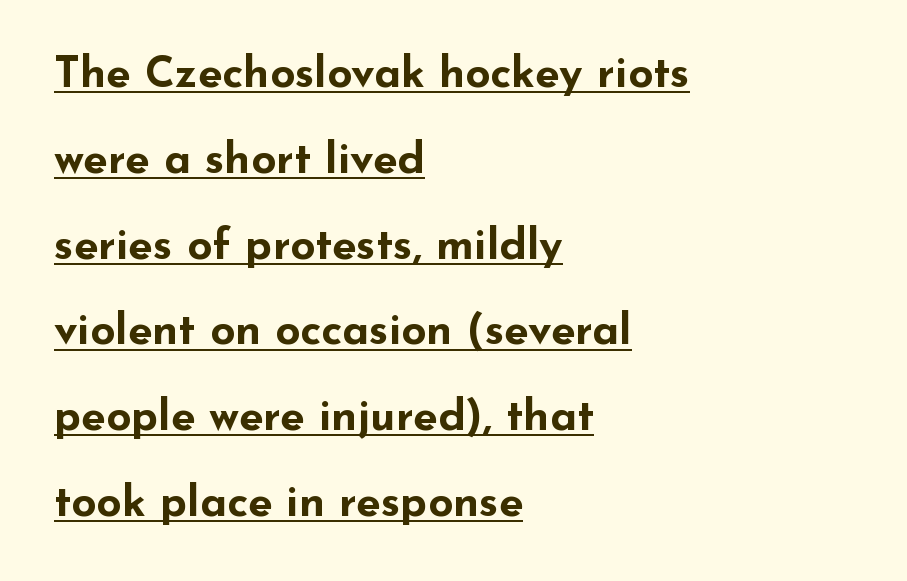
Is the block centered? No — it sits flush against the left margin. Students, observe: this is what heavily led, spacious text looks like. Ordinary non-slanted type is in use. Thick stems and heavy bowls — unmistakably bold.
